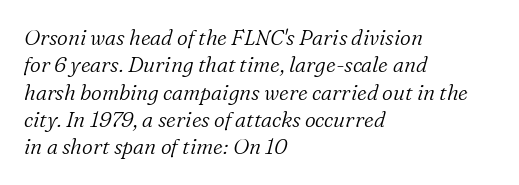
{"italic": "yes", "lean": "right", "slant_degrees": 16, "bold": "no", "underline": "no", "align": "left", "line_spacing": "normal", "line_spacing_ratio": 1.3, "letter_spacing": "normal", "letter_spacing_em": 0.0, "glyph_px": 21}
